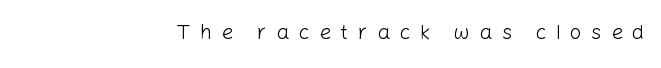
Q: Is the text bold? A: No.
Q: Is the text italic (slanted)? A: No, it is upright.
Q: Is the text underlined? A: No.
Q: How is the paragraph aligned? A: Right-aligned.
Q: Is the spacing between letters normal or unusually wide? A: Unusually wide.
